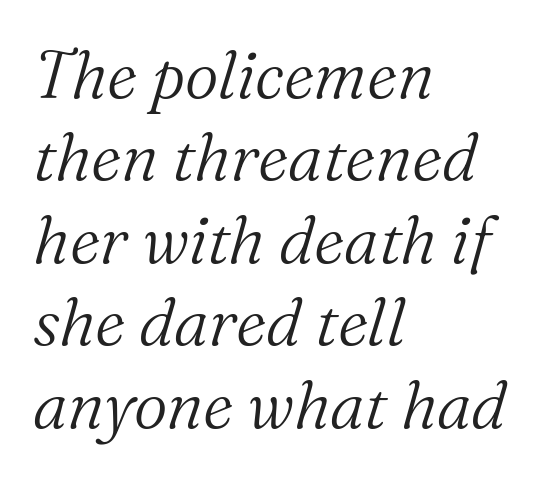
{"serif": "yes", "italic": "yes", "lean": "right", "slant_degrees": 16, "bold": "no", "weight": "light", "width": "normal", "stroke_contrast": "medium", "x_height": "medium", "monospaced": "no", "underline": "no", "align": "left", "line_spacing": "normal", "line_spacing_ratio": 1.25, "letter_spacing": "normal", "letter_spacing_em": 0.0, "glyph_px": 66}
